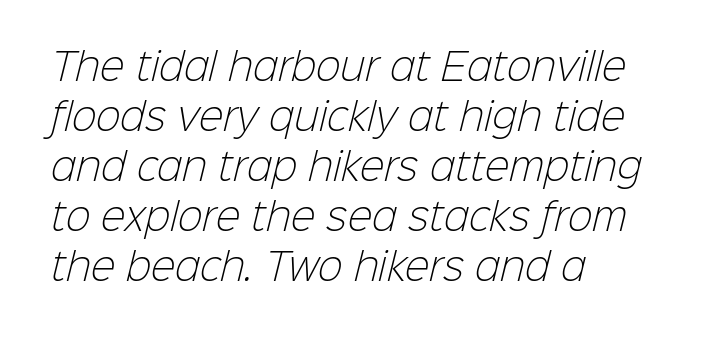
Q: Is the text bold? A: No.
Q: Is the typeface a serif or a sans-serif typeface? A: Sans-serif.
Q: Is the text underlined? A: No.
Q: How is the paragraph aligned? A: Left-aligned.
Q: Is the spacing between letters normal or unusually wide? A: Normal.
Q: Is the spacing between lines tight, normal or loose? A: Normal.
Q: Width (condensed, normal, or wide)? A: Normal.
Q: Stroke contrast? A: Low.
Q: x-height? A: Medium.
Q: Monospaced? A: No.
